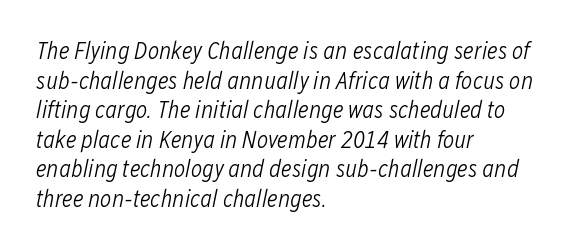
Q: Is the text bold? A: No.
Q: Is the text italic (slanted)? A: Yes, it leans right by about 12 degrees.
Q: Is the text underlined? A: No.
Q: How is the paragraph aligned? A: Left-aligned.
Q: Is the spacing between letters normal or unusually wide? A: Normal.
